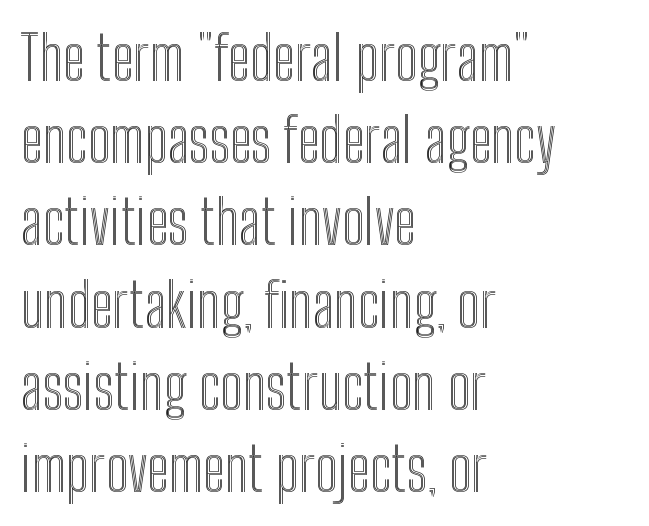
Q: Is the text italic (slanted)? A: No, it is upright.
Q: Is the text underlined? A: No.
Q: How is the paragraph aligned? A: Left-aligned.
Q: Is the spacing between letters normal or unusually wide? A: Normal.
Q: Is the spacing between lines tight, normal or loose? A: Normal.
Q: Width (condensed, normal, or wide)? A: Condensed.
Q: x-height? A: Medium.
Q: Monospaced? A: No.
